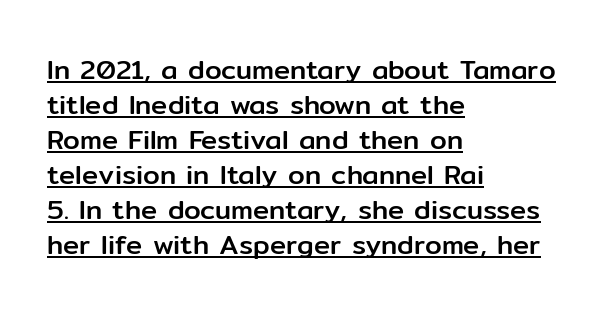
The image shows 27 px text type, upright; set left-aligned, normal line spacing (1.3x), normal letter spacing, underlined.
